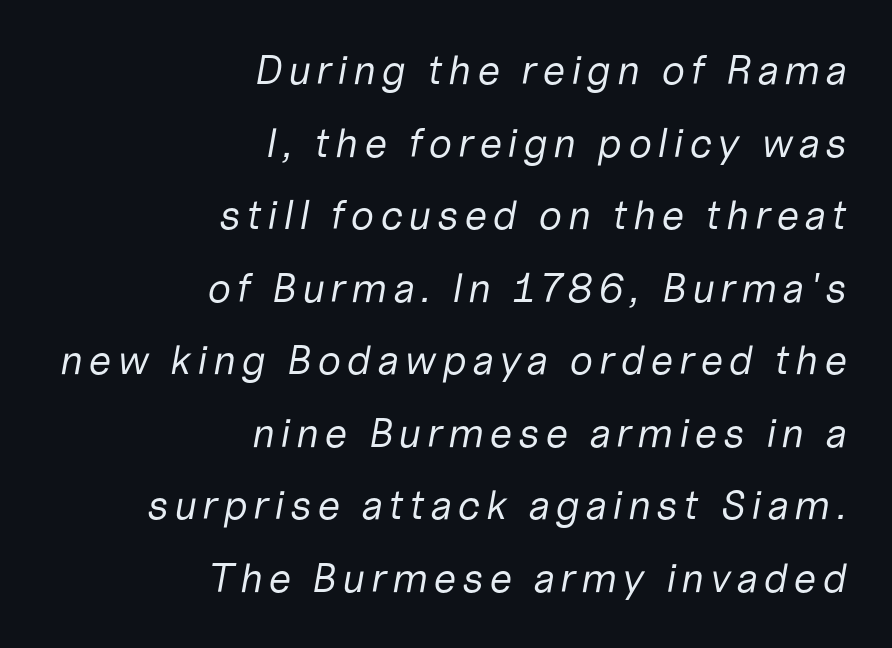
Caption: multi-line text, flush right, ragged left. Style check: oblique. Has an underline been added? It has not. This is not heavy type; no bold has been used.
